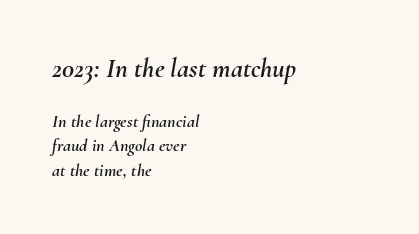
{"italic": "yes", "lean": "right", "slant_degrees": 10, "underline": "no", "align": "left", "line_spacing": "normal", "line_spacing_ratio": 1.35, "letter_spacing": "normal", "letter_spacing_em": 0.0, "larger_block": "first", "size_ratio": 1.5, "glyph_px": 27}
